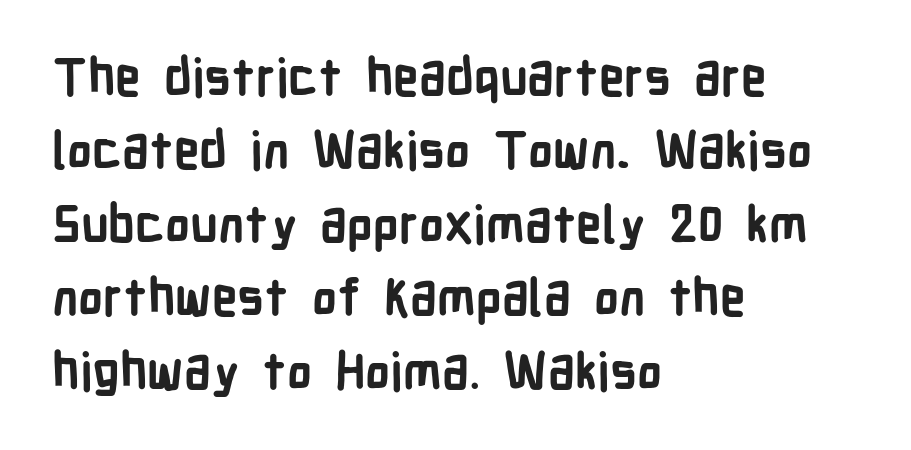
These lines were composed using upright roman letters. Looks like regular typesetting: each glyph gets only the width it needs. Each row of text sits above clean, open space. The line texture is even and compact thanks to regular tracking. Leftover space on each line is placed entirely after the last word. Notice how thick the strokes are: this is what a full bold looks like.
